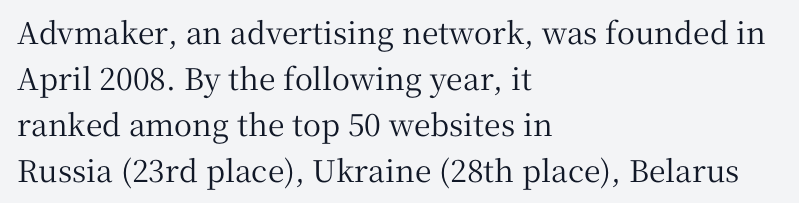
These lines are rendered in a variable-pitch font. Here the glyphs are tracked normally, forming tight word shapes. The lines are quadded left. You can tell it's not italic because the verticals are truly vertical. Little horizontal feet cap the strokes, marking this as serif type. Clear beneath every line of the passage.
